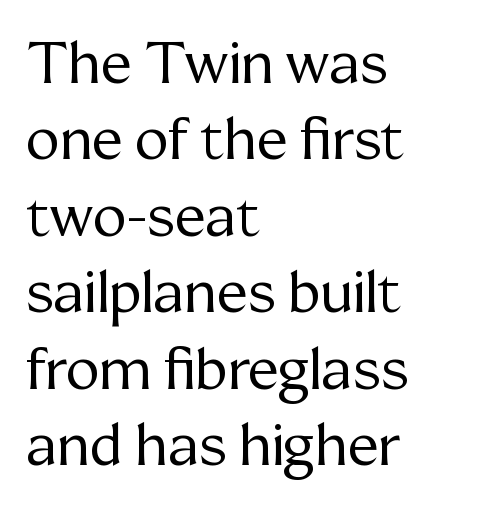
Q: Is the text bold? A: No.
Q: Is the text italic (slanted)? A: No, it is upright.
Q: Is the typeface a serif or a sans-serif typeface? A: Serif.
Q: Is the text underlined? A: No.
Q: How is the paragraph aligned? A: Left-aligned.
Q: Is the spacing between letters normal or unusually wide? A: Normal.
Q: Is the spacing between lines tight, normal or loose? A: Normal.
Q: Width (condensed, normal, or wide)? A: Normal.
Q: Stroke contrast? A: Medium.
Q: x-height? A: Medium.
Q: Monospaced? A: No.
